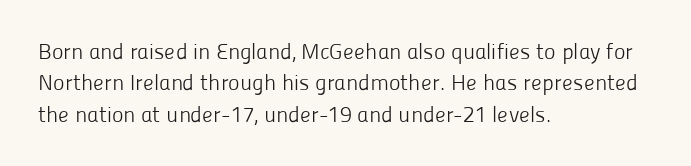
Q: Is the text bold? A: No.
Q: Is the text italic (slanted)? A: No, it is upright.
Q: Is the text underlined? A: No.
Q: How is the paragraph aligned? A: Left-aligned.
Q: Is the spacing between letters normal or unusually wide? A: Normal.
Q: Is the spacing between lines tight, normal or loose? A: Normal.
